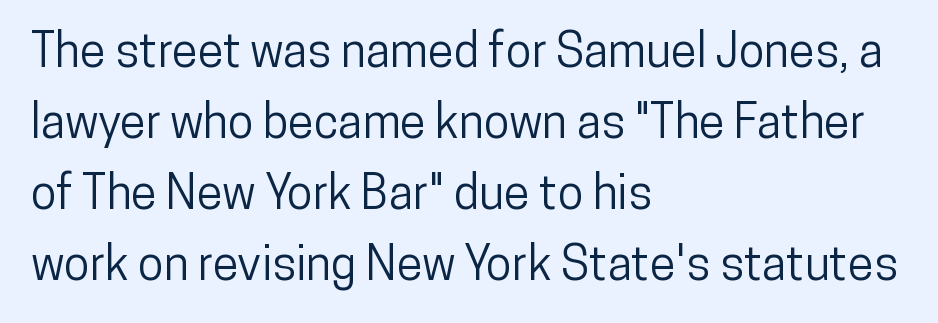
The image shows 47 px condensed sans-serif type, upright; set left-aligned, normal line spacing (1.51x), normal letter spacing, not underlined; low stroke contrast and a medium x-height.
